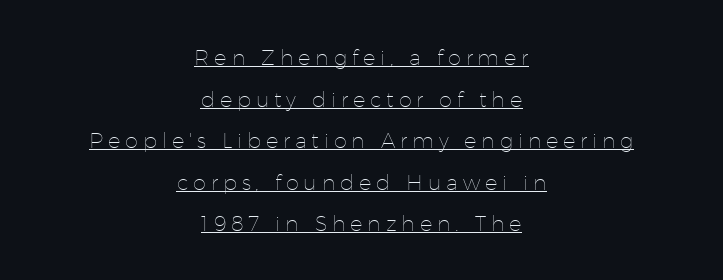
{"italic": "no", "bold": "no", "underline": "yes", "align": "center", "line_spacing": "loose", "line_spacing_ratio": 1.98, "letter_spacing": "wide", "letter_spacing_em": 0.23, "glyph_px": 21}
